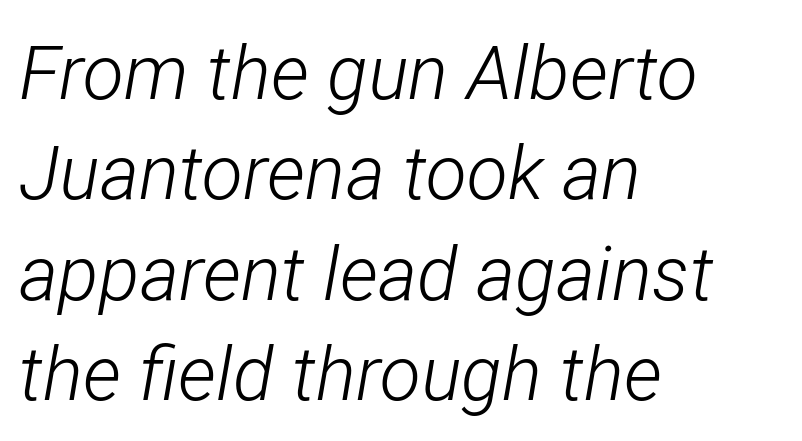
{"italic": "yes", "lean": "right", "slant_degrees": 12, "bold": "no", "weight": "light", "width": "condensed", "stroke_contrast": "low", "x_height": "medium", "monospaced": "no", "underline": "no", "align": "left", "line_spacing": "normal", "line_spacing_ratio": 1.34, "letter_spacing": "normal", "letter_spacing_em": 0.0, "glyph_px": 75}
